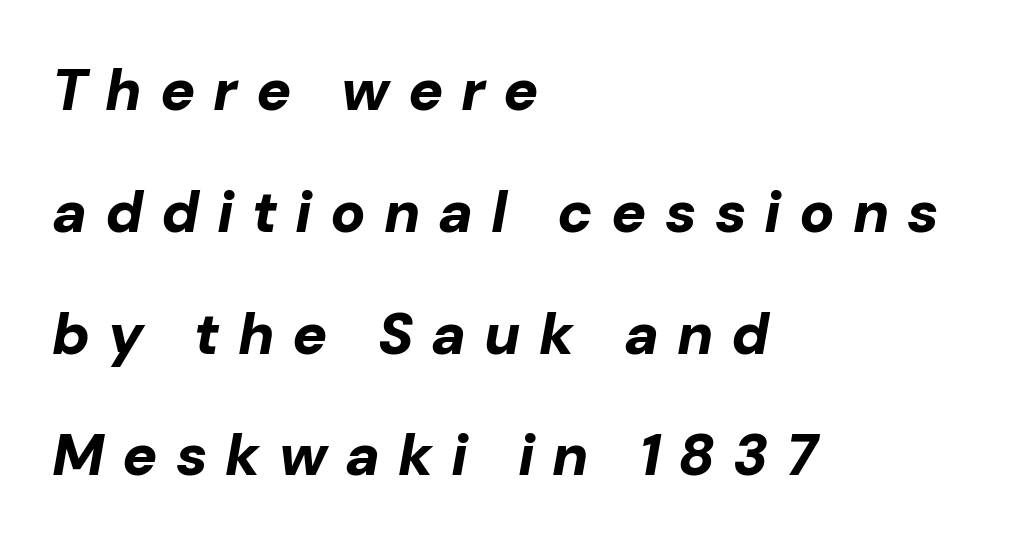
The image shows 58 px bold type, italic (leaning right); set left-aligned, loose line spacing (2.1x), unusually wide letter spacing (+0.31 em), not underlined; low stroke contrast and a medium x-height.
